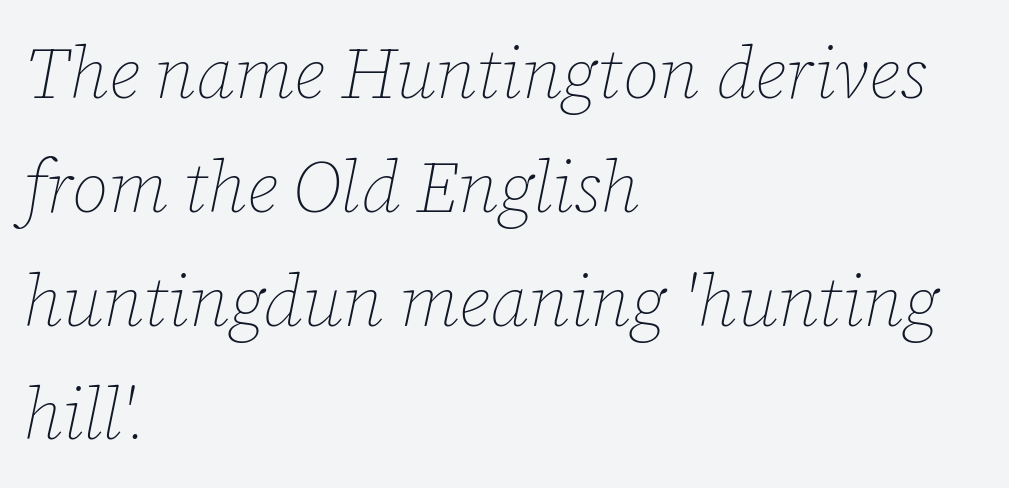
Q: Is the text bold? A: No.
Q: Is the text italic (slanted)? A: Yes, it leans right by about 12 degrees.
Q: Is the text underlined? A: No.
Q: How is the paragraph aligned? A: Left-aligned.
Q: Is the spacing between letters normal or unusually wide? A: Normal.
Q: Is the spacing between lines tight, normal or loose? A: Normal.
Q: Width (condensed, normal, or wide)? A: Normal.
Q: Stroke contrast? A: Low.
Q: x-height? A: Medium.
Q: Monospaced? A: No.
